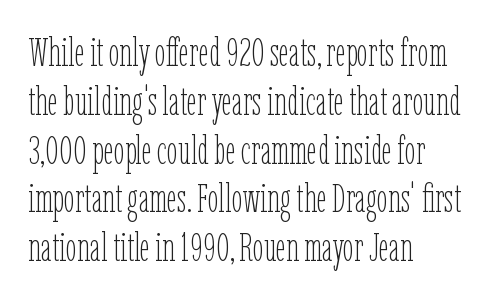
The image shows 40 px thin, condensed type, upright; set left-aligned, line spacing 1.22x, normal letter spacing, not underlined; low stroke contrast and a medium x-height.
